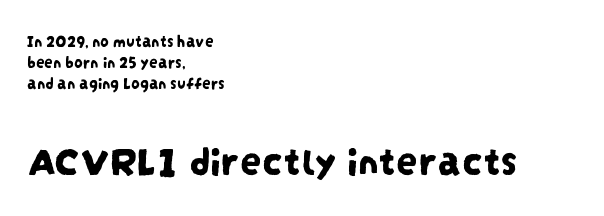
The image shows 43 px condensed sans-serif type; set left-aligned, normal line spacing (1.25x), normal letter spacing, not underlined; the second (bottom) block is 2.53x larger; low stroke contrast and a large x-height.
